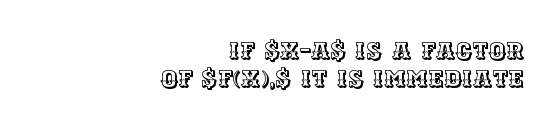
The text block is weighted toward the right margin, trailing off unevenly leftward. The typography opts for an upright posture over an oblique one. The space beneath each line is pristine and unruled. Students, note that the glyphs here touch the page at normal intervals.
